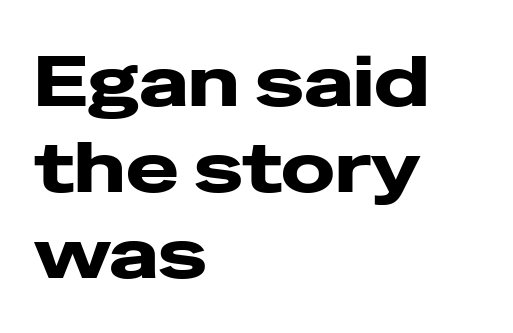
A typesetter would label this face a sans. A typesetter would call this zero additional tracking. The axis of the letterforms is exactly vertical. Bare-footed words on every line. This sample is left-justified, so line endings fall wherever the words run out.
